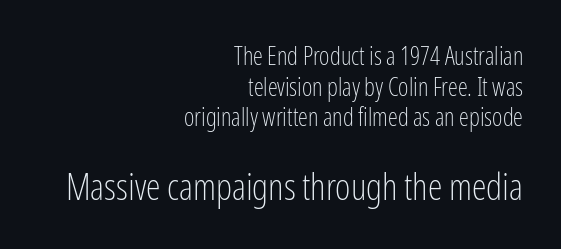
Q: Is the text bold? A: No.
Q: Is the text italic (slanted)? A: No, it is upright.
Q: Is the typeface a serif or a sans-serif typeface? A: Sans-serif.
Q: Is the text underlined? A: No.
Q: How is the paragraph aligned? A: Right-aligned.
Q: Is the spacing between letters normal or unusually wide? A: Normal.
Q: Which block of text is set in a larger size, the first (top) or the second (bottom)? A: The second (bottom) one.
Q: Width (condensed, normal, or wide)? A: Condensed.
Q: Stroke contrast? A: Low.
Q: x-height? A: Medium.
Q: Monospaced? A: No.
